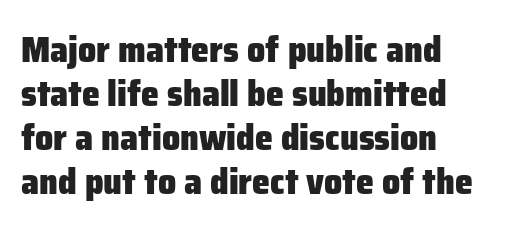
Is the letter spacing exaggerated? No — it looks like the ordinary default. A dark, heavy texture on the line: the type is bold. Any mark beneath the type? The region is blank. Left-aligned paragraph, ragged on the right. The rendering uses natural spacing where letterforms have individual widths.
